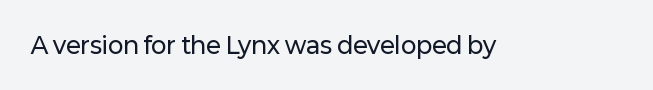
Q: Is the text italic (slanted)? A: No, it is upright.
Q: Is the text underlined? A: No.
Q: Is the spacing between letters normal or unusually wide? A: Normal.
